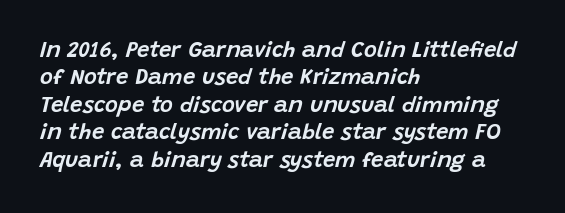
{"italic": "yes", "lean": "right", "slant_degrees": 15, "underline": "no", "align": "left", "line_spacing": "normal", "line_spacing_ratio": 1.25, "letter_spacing": "normal", "letter_spacing_em": 0.0, "glyph_px": 22}
